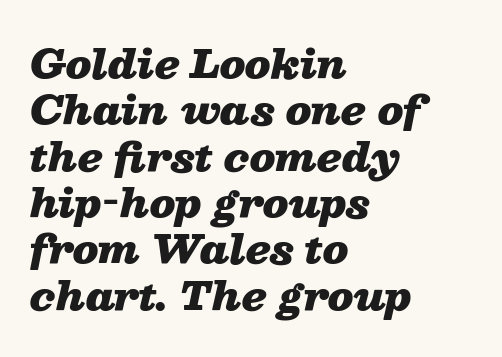
The image shows 38 px heavy, wide type, italic (leaning right); set left-aligned, line spacing 1.22x, normal letter spacing, not underlined; low stroke contrast and a medium x-height.
